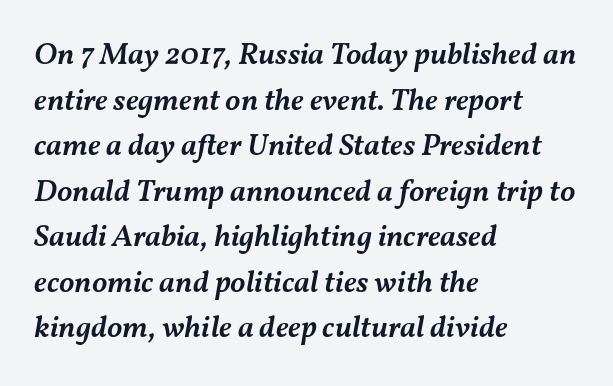
The letters advance in unequal steps, a hallmark of proportional type. No extra tracking has been applied to these lines. Lines of text with bare space underneath. The glyphs look as if they've been sheared to an angle. Strokes here are thickened, but only to semibold level.
